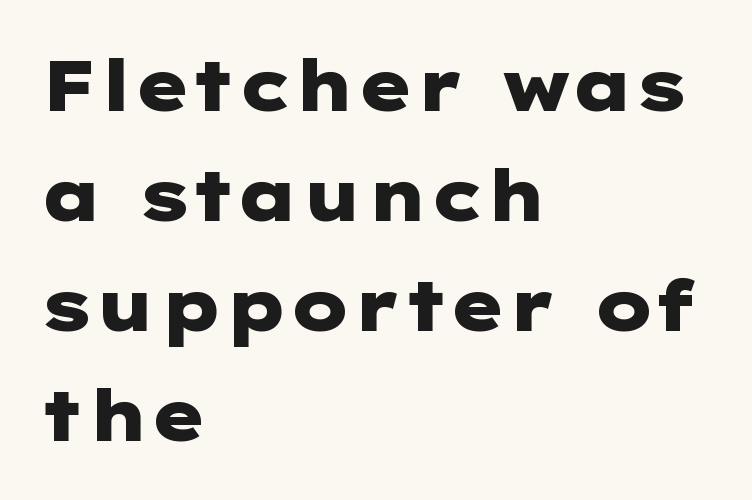
Q: Is the text bold? A: Yes.
Q: Is the text italic (slanted)? A: No, it is upright.
Q: Is the typeface a serif or a sans-serif typeface? A: Sans-serif.
Q: Is the text underlined? A: No.
Q: How is the paragraph aligned? A: Left-aligned.
Q: Is the spacing between letters normal or unusually wide? A: Normal.
Q: Is the spacing between lines tight, normal or loose? A: Normal.
Q: Width (condensed, normal, or wide)? A: Wide.
Q: Stroke contrast? A: Low.
Q: x-height? A: Medium.
